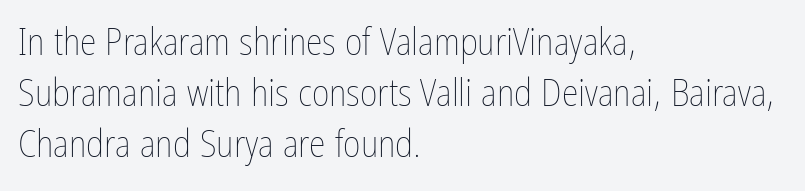
{"italic": "no", "bold": "no", "weight": "thin", "width": "condensed", "stroke_contrast": "low", "x_height": "medium", "monospaced": "no", "underline": "no", "align": "left", "line_spacing": "normal", "line_spacing_ratio": 1.34, "letter_spacing": "normal", "letter_spacing_em": 0.0, "glyph_px": 38}
